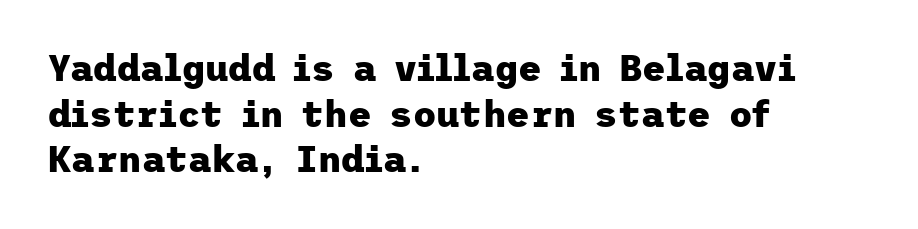
{"serif": "no", "italic": "no", "bold": "yes", "weight": "heavy", "width": "normal", "stroke_contrast": "low", "x_height": "medium", "underline": "no", "align": "left", "line_spacing": "normal", "line_spacing_ratio": 1.27, "letter_spacing": "normal", "letter_spacing_em": 0.0, "glyph_px": 36}
